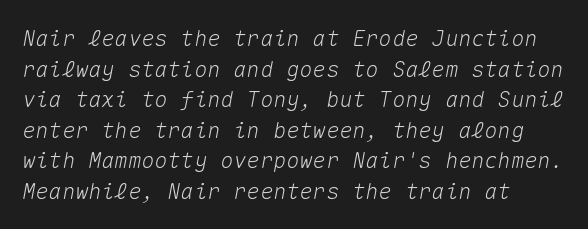
{"italic": "yes", "lean": "right", "slant_degrees": 10, "underline": "no", "line_spacing": "normal", "line_spacing_ratio": 1.39, "letter_spacing": "normal", "letter_spacing_em": 0.0, "glyph_px": 22}
